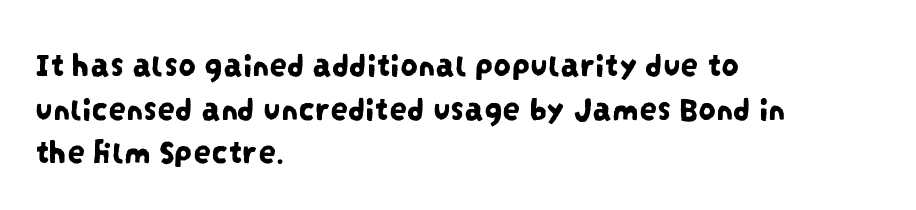
Q: Is the typeface a serif or a sans-serif typeface? A: Sans-serif.
Q: Is the text underlined? A: No.
Q: How is the paragraph aligned? A: Left-aligned.
Q: Is the spacing between letters normal or unusually wide? A: Normal.
Q: Is the spacing between lines tight, normal or loose? A: Normal.
Q: Width (condensed, normal, or wide)? A: Condensed.
Q: Stroke contrast? A: Low.
Q: x-height? A: Large.
Q: Monospaced? A: No.
